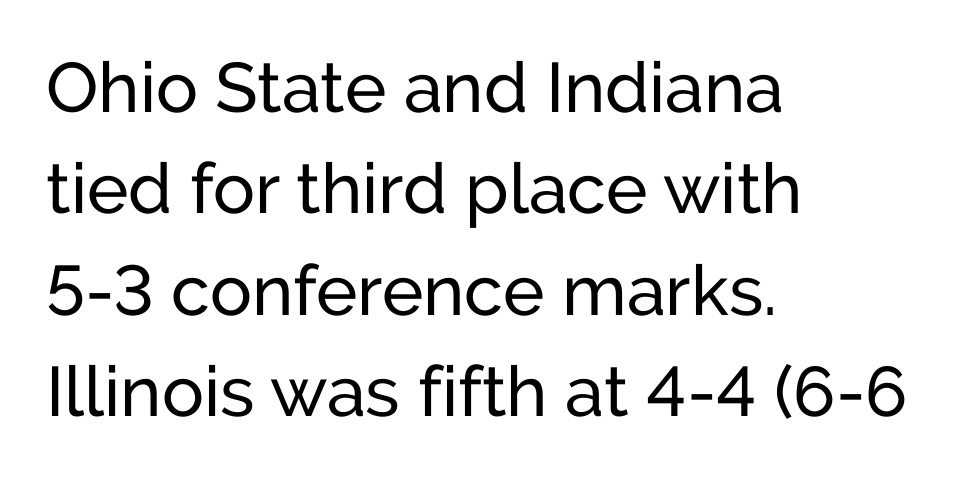
{"serif": "no", "italic": "no", "bold": "no", "weight": "regular", "width": "normal", "stroke_contrast": "low", "x_height": "medium", "monospaced": "no", "underline": "no", "align": "left", "line_spacing": "normal", "line_spacing_ratio": 1.45, "letter_spacing": "normal", "letter_spacing_em": 0.0, "glyph_px": 70}
